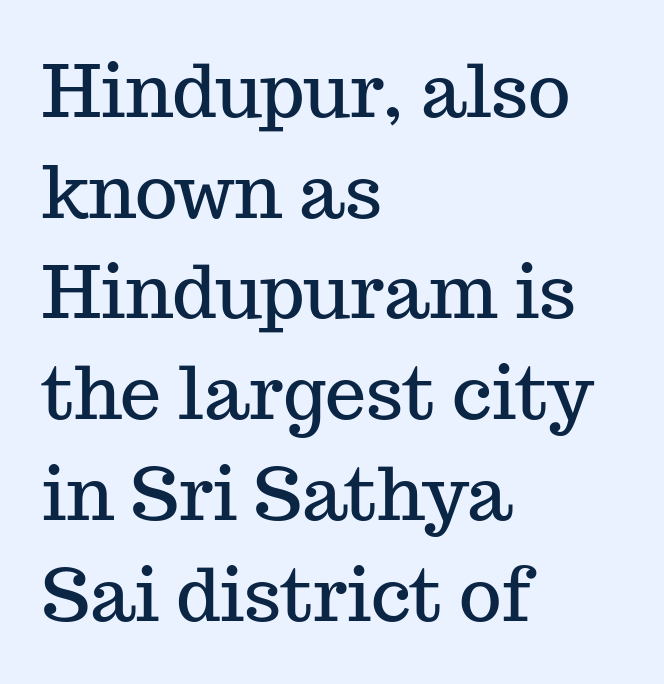
{"serif": "yes", "italic": "no", "width": "normal", "stroke_contrast": "medium", "x_height": "medium", "monospaced": "no", "underline": "no", "align": "left", "line_spacing": "normal", "line_spacing_ratio": 1.38, "letter_spacing": "normal", "letter_spacing_em": 0.0, "glyph_px": 73}
